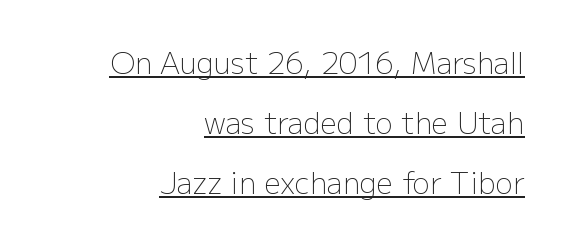
Is the stroke heavy? The answer is a plain regular-or-lighter. Character widths vary here, with narrow letters taking less room than wide ones. There is no visible air inserted between adjacent glyphs. Leading: increased.
